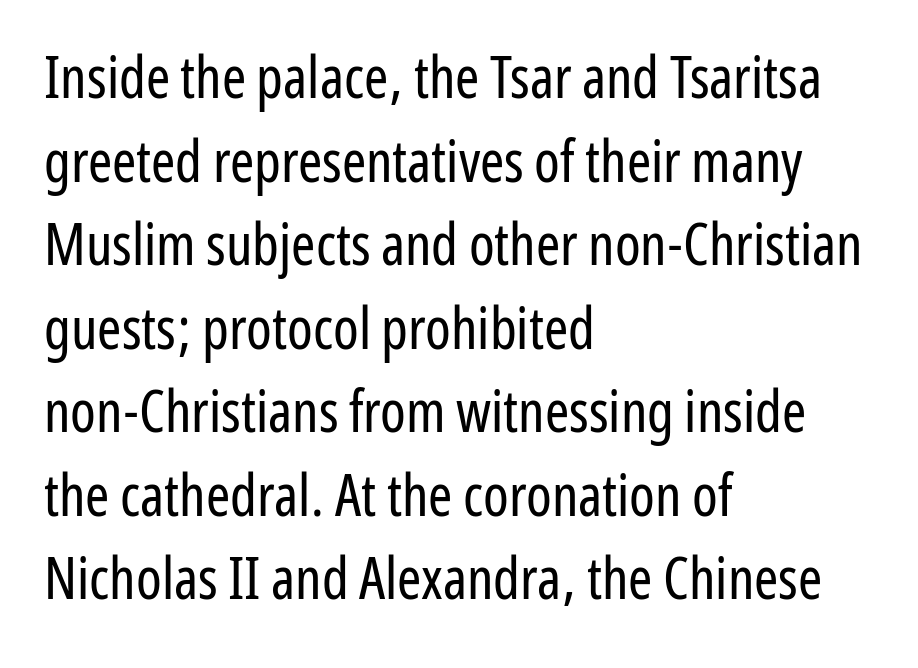
Q: Is the text bold? A: No.
Q: Is the text italic (slanted)? A: No, it is upright.
Q: Is the typeface a serif or a sans-serif typeface? A: Sans-serif.
Q: Is the text underlined? A: No.
Q: How is the paragraph aligned? A: Left-aligned.
Q: Is the spacing between letters normal or unusually wide? A: Normal.
Q: Is the spacing between lines tight, normal or loose? A: Normal.
Q: Width (condensed, normal, or wide)? A: Condensed.
Q: Stroke contrast? A: Low.
Q: x-height? A: Medium.
Q: Monospaced? A: No.
